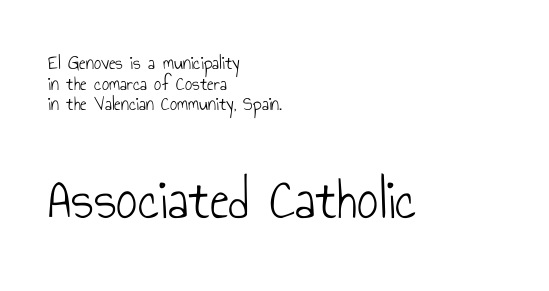
The image shows 59 px light, condensed sans-serif type, upright; set left-aligned, tight line spacing (1.03x), normal letter spacing, not underlined; the second (bottom) block is 2.95x larger; low stroke contrast and a small x-height.
